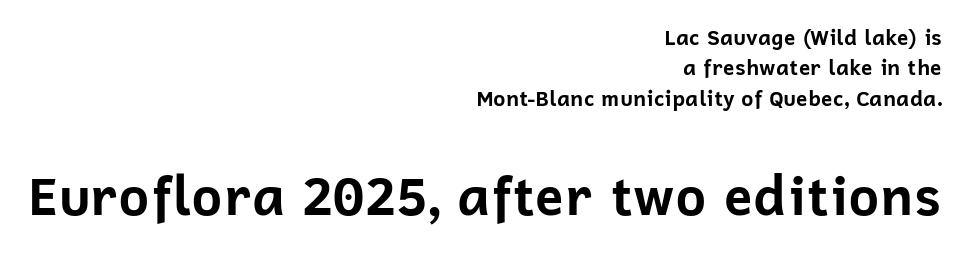
Here the second block reads like a headline and the first like body copy. Check the space under the baseline: it is left empty. Short note: letters normally spaced. A typesetter would call this leading conventional body-copy spacing. Posture: straight, roman, zero tilt.
